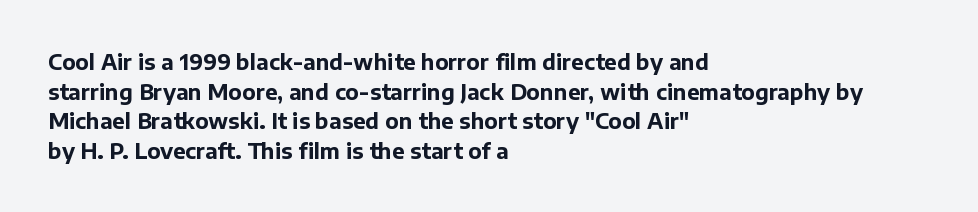
The vertical gap from one line to the next is medium. Beneath every word, the page is bare. Nothing unusual about the tracking: characters are spaced as the font intends. Its strokes are broad and dark, the hallmark of bold type. This sample uses an upright cut, with every glyph sitting square on the baseline. If you drew a ruler down the left edge, every line would touch it.
